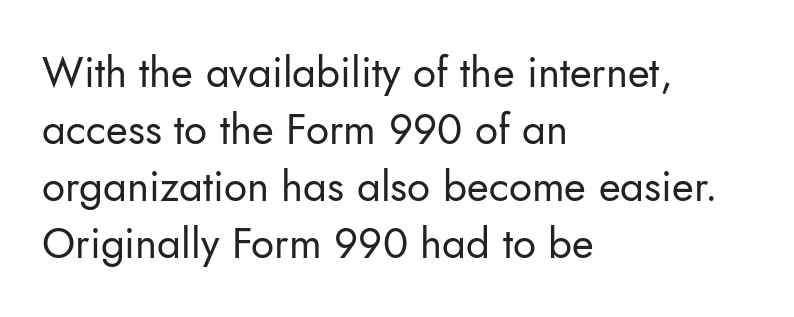
{"serif": "no", "italic": "no", "bold": "no", "weight": "regular", "width": "normal", "stroke_contrast": "low", "x_height": "small", "monospaced": "no", "underline": "no", "align": "left", "line_spacing": "normal", "line_spacing_ratio": 1.36, "letter_spacing": "normal", "letter_spacing_em": 0.0, "glyph_px": 42}
